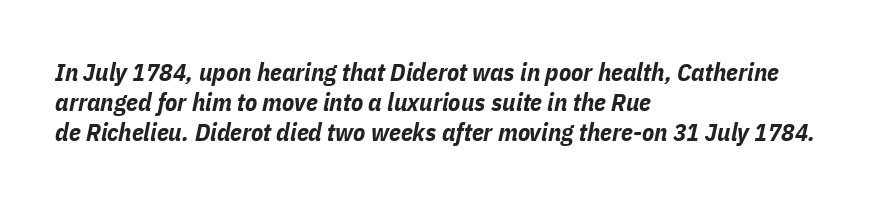
The image shows 25 px bold type, italic (leaning right); set left-aligned, line spacing 1.21x, normal letter spacing, not underlined.
